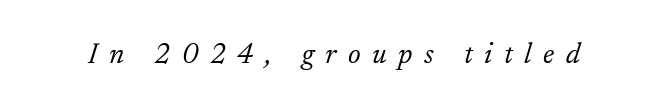
Q: Is the text bold? A: No.
Q: Is the text italic (slanted)? A: Yes, it leans right by about 17 degrees.
Q: Is the typeface a serif or a sans-serif typeface? A: Serif.
Q: Is the text underlined? A: No.
Q: Is the spacing between letters normal or unusually wide? A: Unusually wide.
Q: Width (condensed, normal, or wide)? A: Normal.
Q: Stroke contrast? A: Low.
Q: x-height? A: Small.
Q: Monospaced? A: No.
